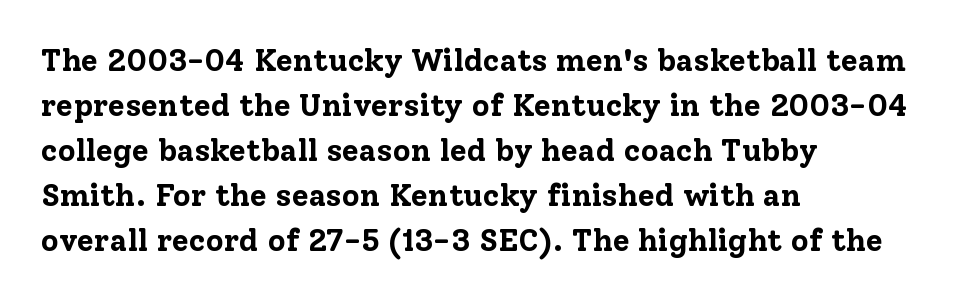
Notice how thick the strokes are: this is what a full bold looks like. Where is the straight margin? On the left. Unlike a clean sans, this face finishes its strokes with serifs. This rendering leaves character spacing at its baseline value. The rendering uses natural spacing where letterforms have individual widths.
